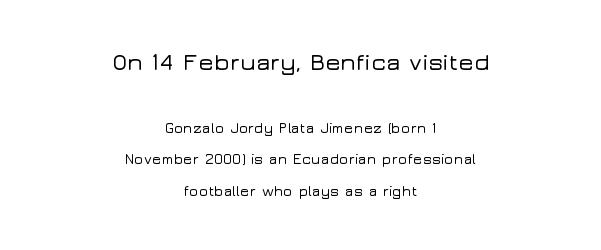
The image shows 23 px text type, upright; set centered, loose line spacing (2.24x), normal letter spacing, not underlined; the first (top) block is 1.64x larger.
